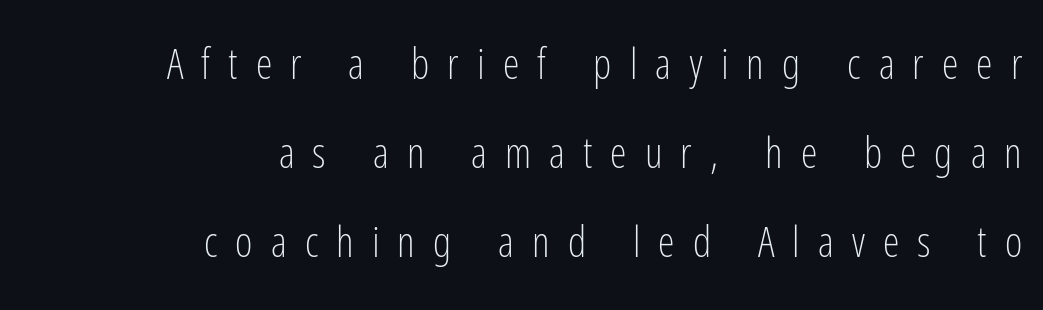
The image shows 42 px light, condensed sans-serif type, upright; set right-aligned, loose line spacing (2.12x), unusually wide letter spacing (+0.43 em), not underlined; low stroke contrast and a medium x-height.
